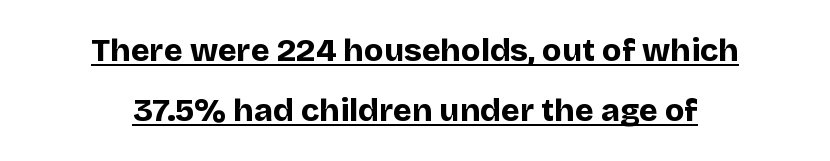
{"serif": "no", "italic": "no", "bold": "yes", "weight": "bold", "width": "normal", "stroke_contrast": "low", "x_height": "large", "monospaced": "no", "underline": "yes", "align": "center", "line_spacing_ratio": 1.86, "letter_spacing": "normal", "letter_spacing_em": 0.0, "glyph_px": 32}
